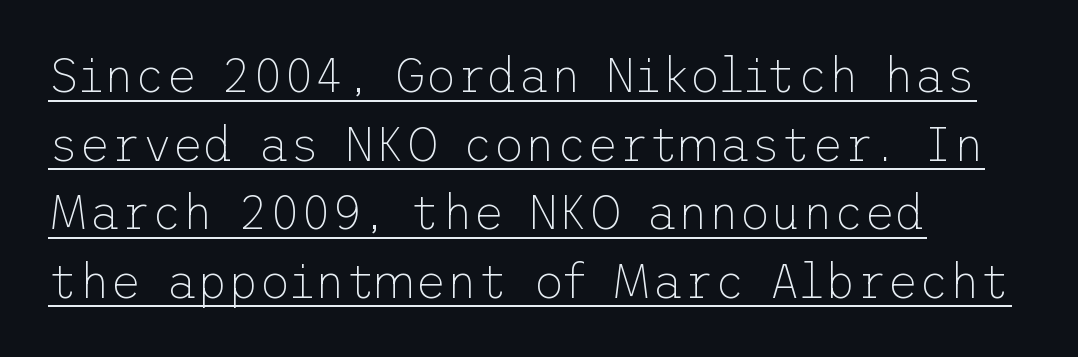
The typesetting does not lean heavy: it is not bold. The line texture is even and compact thanks to regular tracking. This sample uses a sans-serif face. The sample's only ornament is a line tracing under the words. The typesetter chose a ragged-right arrangement here.
